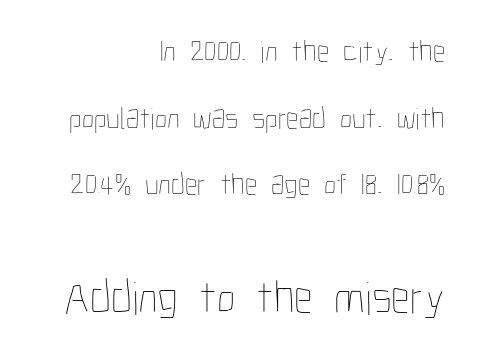
{"italic": "no", "bold": "no", "weight": "thin", "width": "condensed", "stroke_contrast": "low", "x_height": "medium", "monospaced": "no", "underline": "no", "align": "right", "line_spacing": "loose", "line_spacing_ratio": 2.15, "letter_spacing": "normal", "letter_spacing_em": 0.0, "larger_block": "second", "size_ratio": 1.52, "glyph_px": 47}
